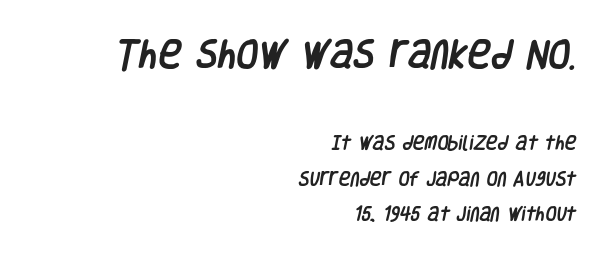
The image shows 32 px condensed sans-serif type; set right-aligned, loose line spacing (2.23x), normal letter spacing, not underlined; the first (top) block is 2.0x larger; low stroke contrast and a large x-height.
